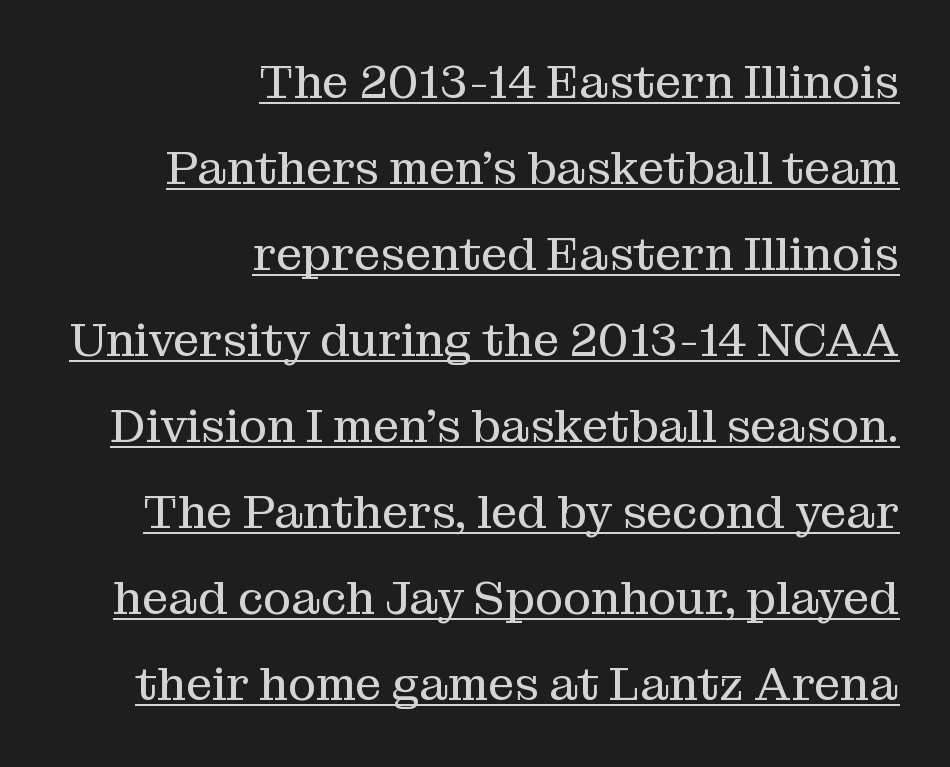
{"serif": "yes", "italic": "no", "bold": "no", "weight": "regular", "width": "normal", "stroke_contrast": "medium", "x_height": "medium", "monospaced": "no", "underline": "yes", "align": "right", "line_spacing_ratio": 1.83, "letter_spacing": "normal", "letter_spacing_em": 0.0, "glyph_px": 47}
